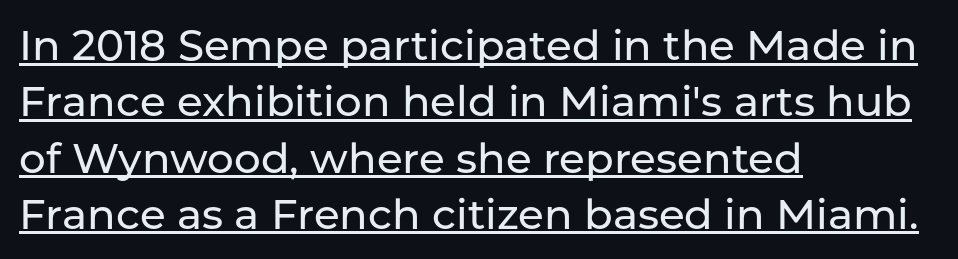
The image shows 42 px sans-serif type, upright; set left-aligned, normal line spacing (1.34x), normal letter spacing, underlined; low stroke contrast and a medium x-height.
